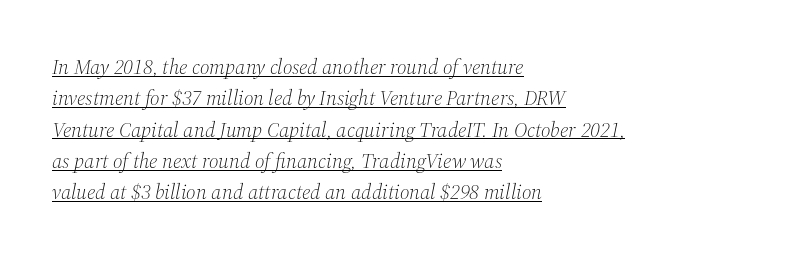
{"italic": "yes", "lean": "right", "slant_degrees": 12, "bold": "no", "underline": "yes", "align": "left", "line_spacing": "normal", "line_spacing_ratio": 1.49, "letter_spacing": "normal", "letter_spacing_em": 0.0, "glyph_px": 21}
